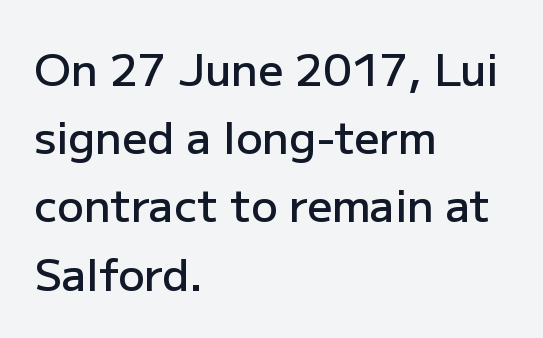
Q: Is the text bold? A: Semi-bold.
Q: Is the text italic (slanted)? A: No, it is upright.
Q: Is the typeface a serif or a sans-serif typeface? A: Sans-serif.
Q: Is the text underlined? A: No.
Q: How is the paragraph aligned? A: Left-aligned.
Q: Is the spacing between letters normal or unusually wide? A: Normal.
Q: Is the spacing between lines tight, normal or loose? A: Normal.
Q: Width (condensed, normal, or wide)? A: Normal.
Q: Stroke contrast? A: Low.
Q: x-height? A: Medium.
Q: Monospaced? A: No.
